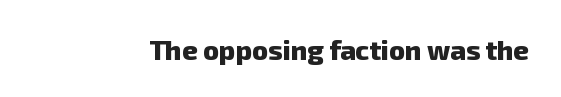
The image shows 27 px bold type; set normal letter spacing, not underlined.
